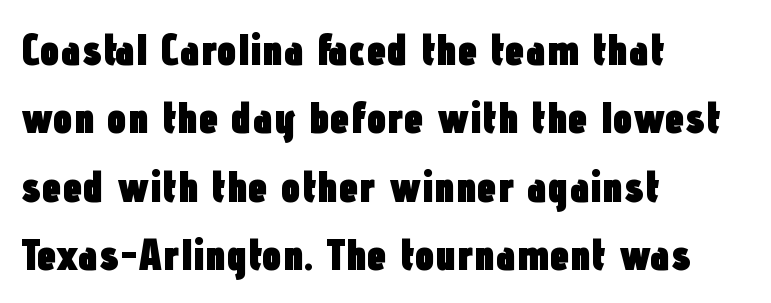
{"serif": "no", "italic": "no", "bold": "yes", "weight": "heavy", "width": "condensed", "stroke_contrast": "low", "x_height": "medium", "monospaced": "no", "underline": "no", "align": "left", "line_spacing": "normal", "line_spacing_ratio": 1.52, "letter_spacing": "normal", "letter_spacing_em": 0.0, "glyph_px": 45}
